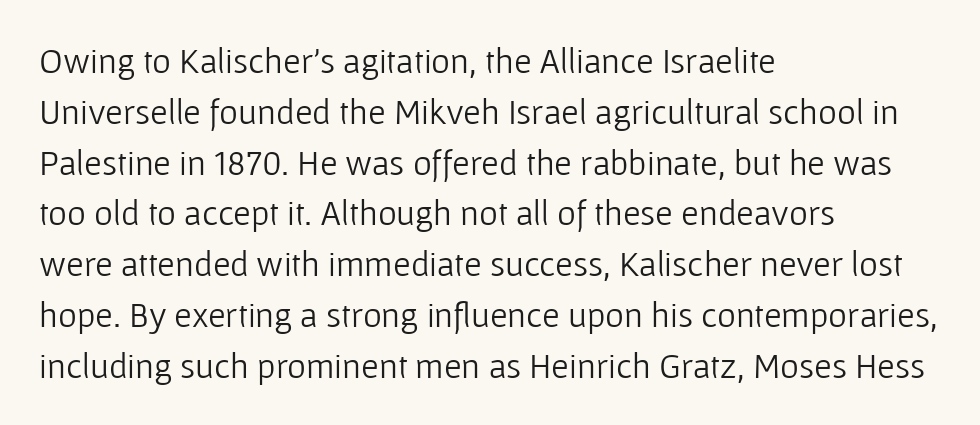
Q: Is the text bold? A: No.
Q: Is the text italic (slanted)? A: No, it is upright.
Q: Is the typeface a serif or a sans-serif typeface? A: Sans-serif.
Q: Is the text underlined? A: No.
Q: How is the paragraph aligned? A: Left-aligned.
Q: Is the spacing between letters normal or unusually wide? A: Normal.
Q: Is the spacing between lines tight, normal or loose? A: Normal.
Q: Width (condensed, normal, or wide)? A: Normal.
Q: Stroke contrast? A: Low.
Q: x-height? A: Medium.
Q: Monospaced? A: No.
